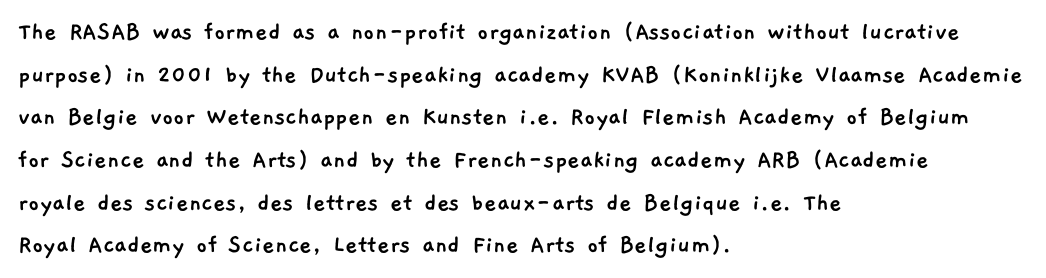
{"underline": "no", "align": "left", "line_spacing": "normal", "line_spacing_ratio": 1.58, "letter_spacing": "normal", "letter_spacing_em": 0.0, "glyph_px": 27}
